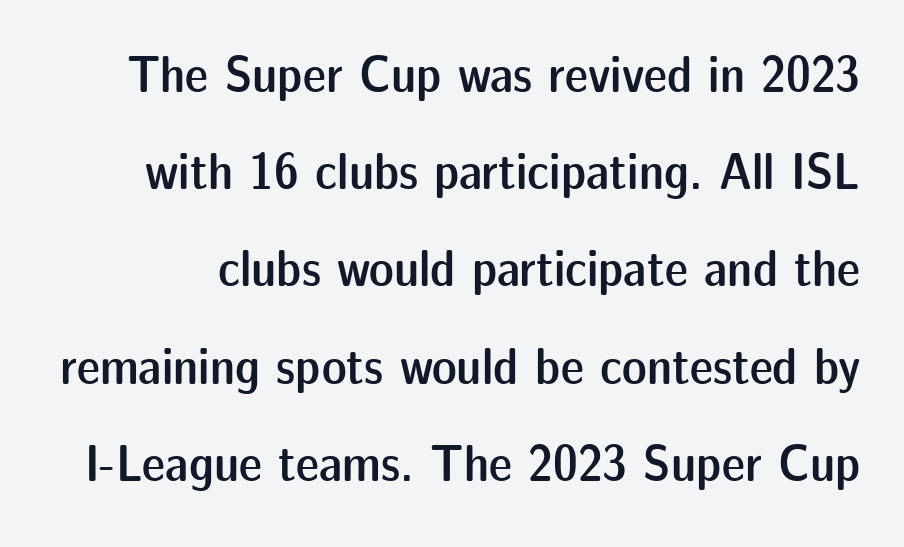
This sample has the flowing, uneven cadence of proportional lettering. The strip under each line holds only bare page. What stands out about the letter spacing? Nothing — it is the standard amount. Font category for this specimen: sans-serif.
